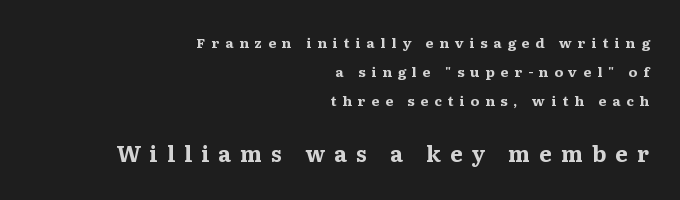
{"italic": "no", "bold": "yes", "underline": "no", "align": "right", "line_spacing": "loose", "line_spacing_ratio": 2.08, "letter_spacing": "wide", "letter_spacing_em": 0.42, "larger_block": "second", "size_ratio": 1.57, "glyph_px": 22}
